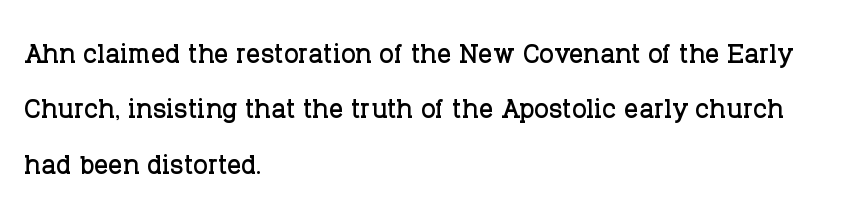
{"serif": "yes", "italic": "no", "width": "normal", "stroke_contrast": "low", "x_height": "large", "monospaced": "no", "underline": "no", "align": "left", "line_spacing": "normal", "line_spacing_ratio": 1.58, "letter_spacing": "normal", "letter_spacing_em": 0.0, "glyph_px": 35}
